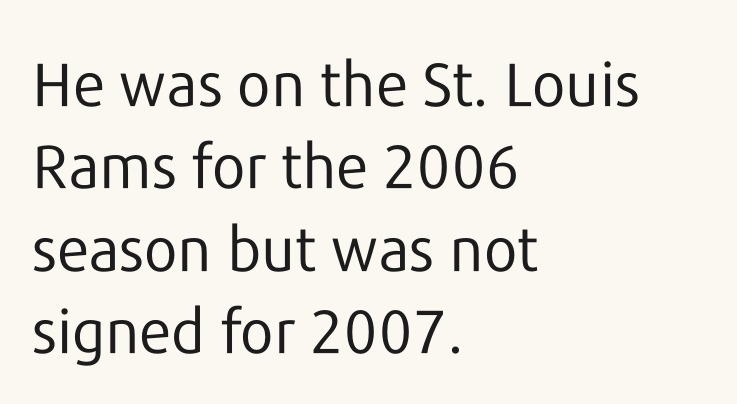
Q: Is the text bold? A: No.
Q: Is the text italic (slanted)? A: No, it is upright.
Q: Is the typeface a serif or a sans-serif typeface? A: Sans-serif.
Q: Is the text underlined? A: No.
Q: How is the paragraph aligned? A: Left-aligned.
Q: Is the spacing between letters normal or unusually wide? A: Normal.
Q: Is the spacing between lines tight, normal or loose? A: Normal.
Q: Width (condensed, normal, or wide)? A: Normal.
Q: Stroke contrast? A: Low.
Q: x-height? A: Medium.
Q: Monospaced? A: No.
